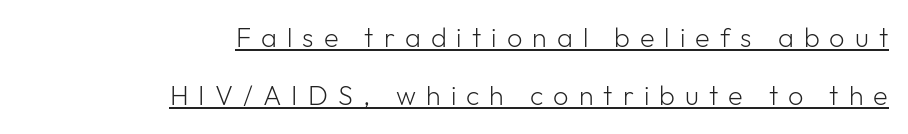
{"italic": "no", "bold": "no", "underline": "yes", "align": "right", "line_spacing": "loose", "line_spacing_ratio": 2.16, "letter_spacing": "wide", "letter_spacing_em": 0.37, "glyph_px": 27}
